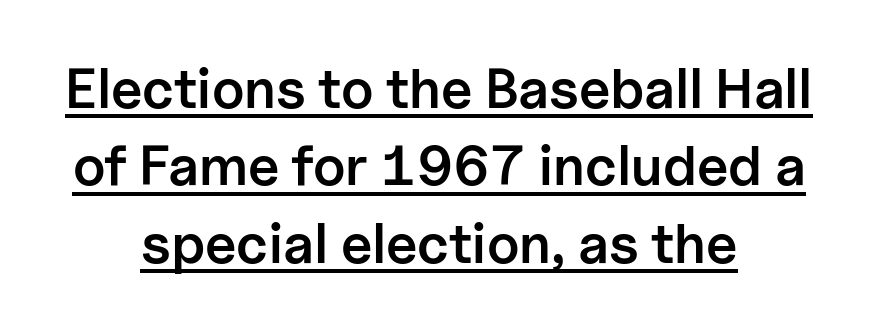
The image shows 56 px semibold sans-serif type, upright; set centered, normal line spacing (1.38x), normal letter spacing, underlined; low stroke contrast and a medium x-height.
